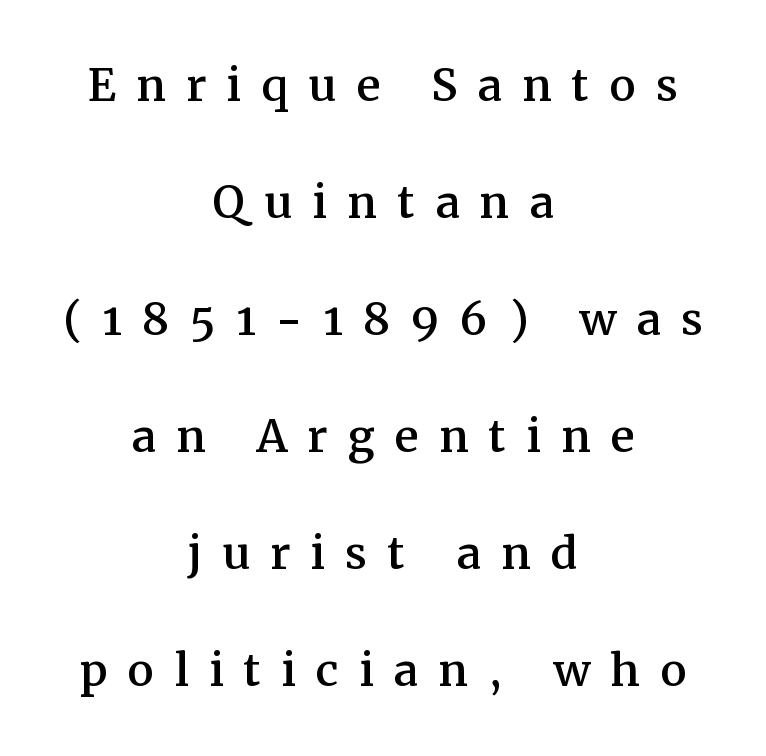
The image shows 60 px serif type, upright; set centered, loose line spacing (1.95x), unusually wide letter spacing (+0.33 em), not underlined; medium stroke contrast and a medium x-height.
